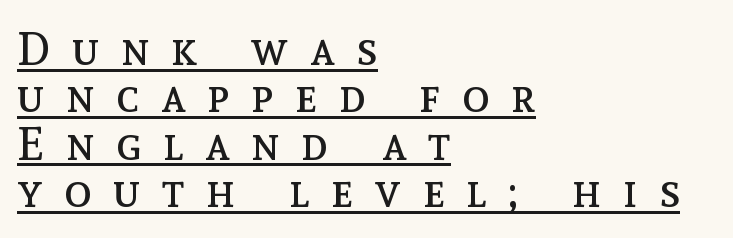
Q: Is the text bold? A: No.
Q: Is the text italic (slanted)? A: No, it is upright.
Q: Is the text underlined? A: Yes.
Q: How is the paragraph aligned? A: Left-aligned.
Q: Is the spacing between letters normal or unusually wide? A: Unusually wide.
Q: Is the spacing between lines tight, normal or loose? A: Tight.
Q: Width (condensed, normal, or wide)? A: Normal.
Q: x-height? A: Medium.
Q: Monospaced? A: No.
